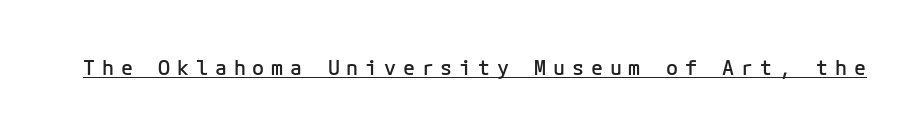
Underlined type. Letter spacing: wide. This is moderately heavy type, rendered in semibold. These lines were composed using upright roman letters.
